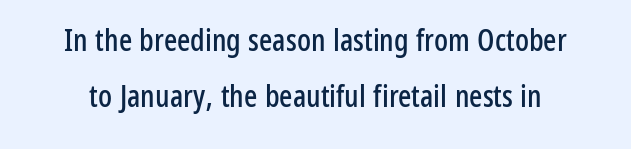
Q: Is the text italic (slanted)? A: No, it is upright.
Q: Is the typeface a serif or a sans-serif typeface? A: Sans-serif.
Q: Is the text underlined? A: No.
Q: Is the spacing between letters normal or unusually wide? A: Normal.
Q: Width (condensed, normal, or wide)? A: Condensed.
Q: Stroke contrast? A: Low.
Q: x-height? A: Medium.
Q: Monospaced? A: No.
